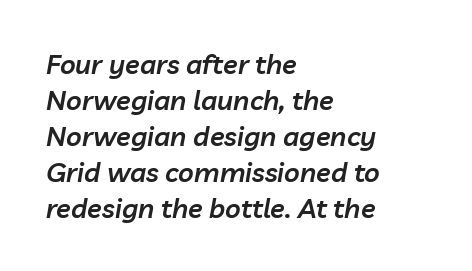
Teacher's note: observe the even left margin — that is flush-left alignment. The letters sit at their default tracking, neither squeezed nor spread. Italic: yes, the glyphs are oblique. The typesetting leans somewhat heavy: a semibold. Evenly set lines give the paragraph a standard silhouette. Only glyphs here, with clear space below each row.
